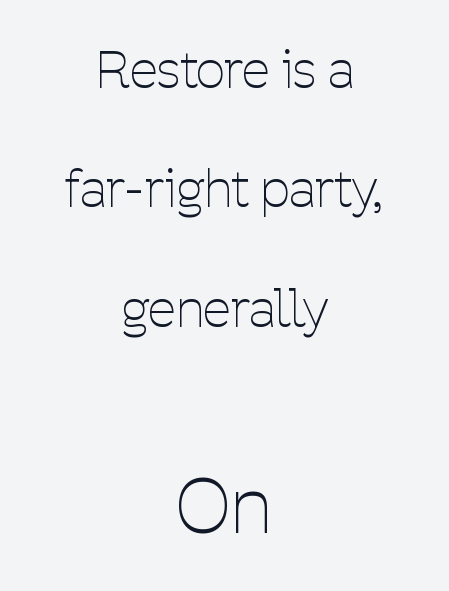
{"serif": "no", "italic": "no", "bold": "no", "weight": "thin", "width": "condensed", "stroke_contrast": "low", "x_height": "medium", "monospaced": "no", "underline": "no", "align": "center", "line_spacing": "loose", "line_spacing_ratio": 2.34, "letter_spacing": "normal", "letter_spacing_em": 0.0, "larger_block": "second", "size_ratio": 1.49, "glyph_px": 76}
